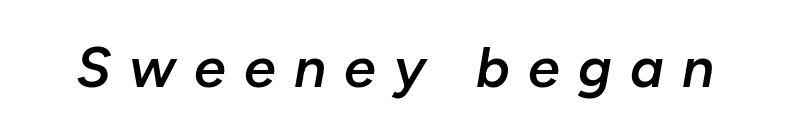
Q: Is the text bold? A: Semi-bold.
Q: Is the text italic (slanted)? A: Yes, it leans right by about 10 degrees.
Q: Is the text underlined? A: No.
Q: Is the spacing between letters normal or unusually wide? A: Unusually wide.
Q: Width (condensed, normal, or wide)? A: Normal.
Q: Stroke contrast? A: Low.
Q: x-height? A: Medium.
Q: Monospaced? A: No.
